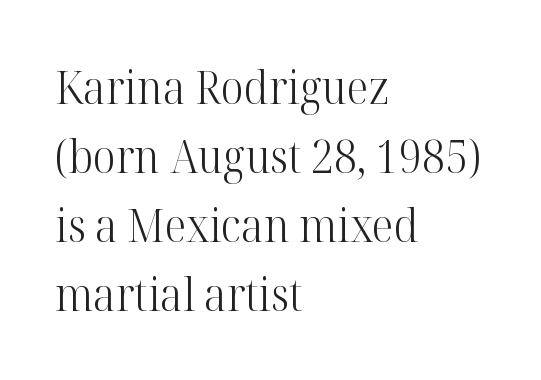
Q: Is the text bold? A: No.
Q: Is the text italic (slanted)? A: No, it is upright.
Q: Is the typeface a serif or a sans-serif typeface? A: Serif.
Q: Is the text underlined? A: No.
Q: How is the paragraph aligned? A: Left-aligned.
Q: Is the spacing between letters normal or unusually wide? A: Normal.
Q: Is the spacing between lines tight, normal or loose? A: Normal.
Q: Width (condensed, normal, or wide)? A: Normal.
Q: Stroke contrast? A: High.
Q: x-height? A: Medium.
Q: Monospaced? A: No.
